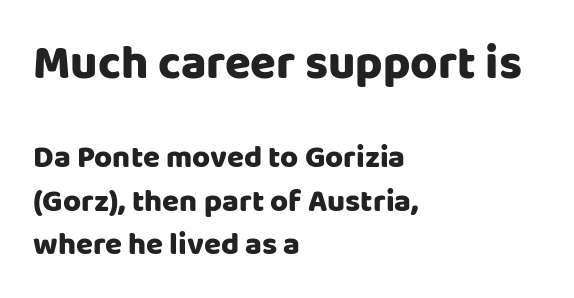
Q: Is the text italic (slanted)? A: No, it is upright.
Q: Is the typeface a serif or a sans-serif typeface? A: Sans-serif.
Q: Is the text underlined? A: No.
Q: How is the paragraph aligned? A: Left-aligned.
Q: Is the spacing between letters normal or unusually wide? A: Normal.
Q: Is the spacing between lines tight, normal or loose? A: Normal.
Q: Which block of text is set in a larger size, the first (top) or the second (bottom)? A: The first (top) one.
Q: Width (condensed, normal, or wide)? A: Normal.
Q: Stroke contrast? A: Low.
Q: x-height? A: Large.
Q: Monospaced? A: No.
